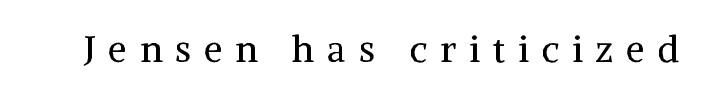
The glyphs in this specimen are seriffed. Looks like regular typesetting: each glyph gets only the width it needs. The words here are not underlined. No chunkiness to these letters — they're not bold.
